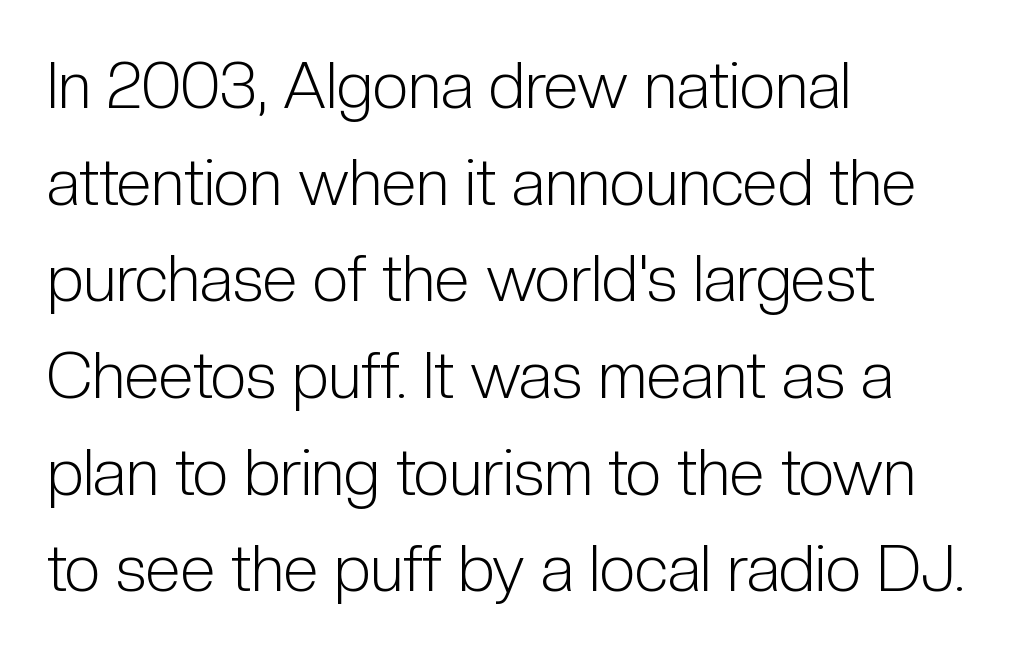
{"serif": "no", "italic": "no", "bold": "no", "weight": "light", "width": "condensed", "stroke_contrast": "low", "x_height": "medium", "monospaced": "no", "underline": "no", "align": "left", "line_spacing": "normal", "line_spacing_ratio": 1.51, "letter_spacing": "normal", "letter_spacing_em": 0.0, "glyph_px": 64}
